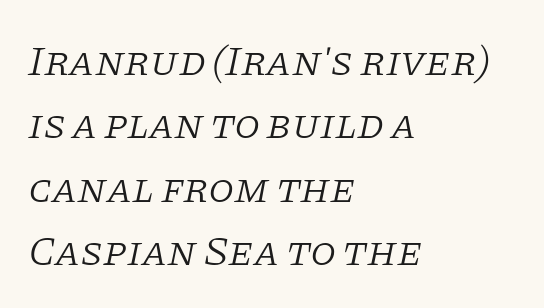
The specimen omits any rule beneath the text block's lines. The glyphs in this specimen are seriffed. The block of text has a typical density, with ordinary space between rows. The specimen reads as italic at a glance. This is not heavy type; no bold has been used. These lines stack with their left ends in a neat column.
